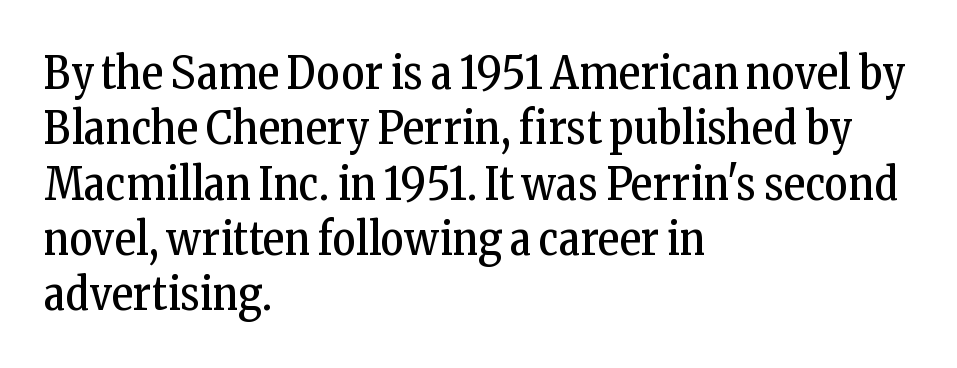
Is the letter spacing exaggerated? No — it looks like the ordinary default. Think of a printed novel: that variable character pitch is what you see here. The lettering stays uniformly vertical, giving the passage a roman look. Check the space under the baseline: it is left empty. The letterforms sit at book weight or below.
